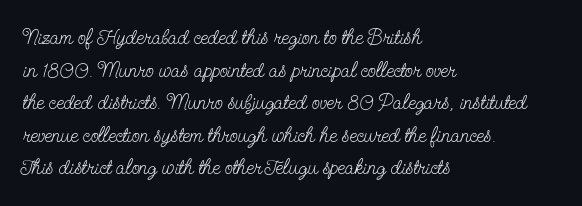
The image shows 21 px text type; set left-aligned, normal line spacing (1.55x), normal letter spacing, not underlined.
